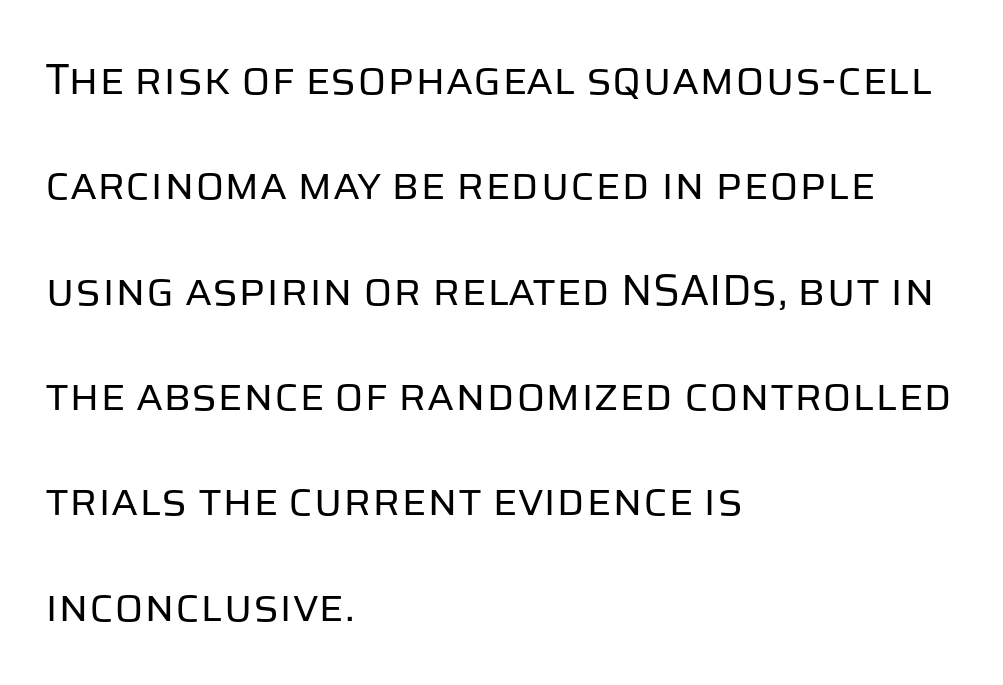
Q: Is the text bold? A: No.
Q: Is the text italic (slanted)? A: No, it is upright.
Q: Is the typeface a serif or a sans-serif typeface? A: Sans-serif.
Q: Is the text underlined? A: No.
Q: How is the paragraph aligned? A: Left-aligned.
Q: Is the spacing between letters normal or unusually wide? A: Normal.
Q: Is the spacing between lines tight, normal or loose? A: Loose.
Q: Width (condensed, normal, or wide)? A: Normal.
Q: Stroke contrast? A: Low.
Q: x-height? A: Large.
Q: Monospaced? A: No.
